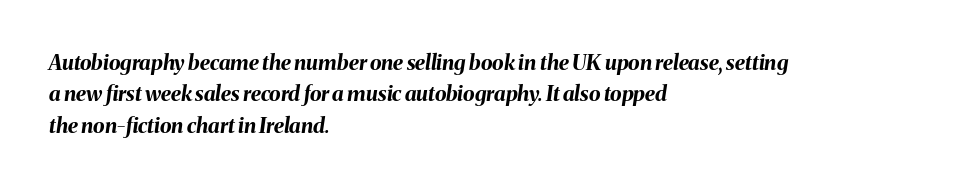
{"italic": "yes", "lean": "right", "slant_degrees": 8, "bold": "yes", "underline": "no", "align": "left", "line_spacing": "normal", "line_spacing_ratio": 1.49, "letter_spacing": "normal", "letter_spacing_em": 0.0, "glyph_px": 21}
